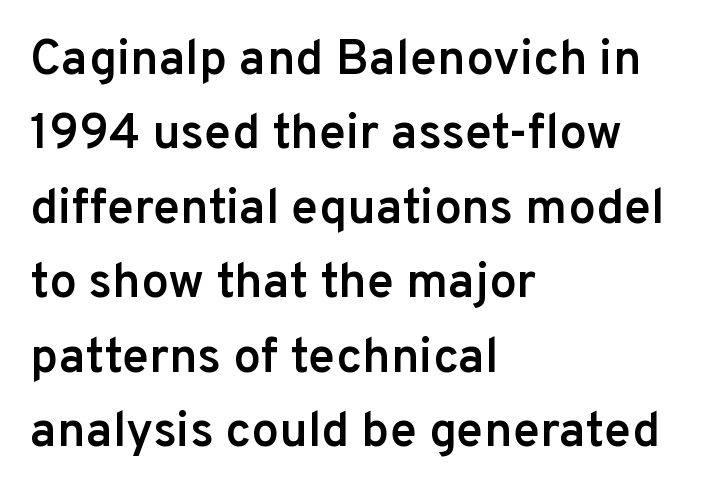
{"serif": "no", "italic": "no", "bold": "semi", "weight": "semibold", "width": "normal", "stroke_contrast": "low", "x_height": "medium", "monospaced": "no", "underline": "no", "align": "left", "line_spacing": "normal", "line_spacing_ratio": 1.52, "letter_spacing": "normal", "letter_spacing_em": 0.0, "glyph_px": 49}
